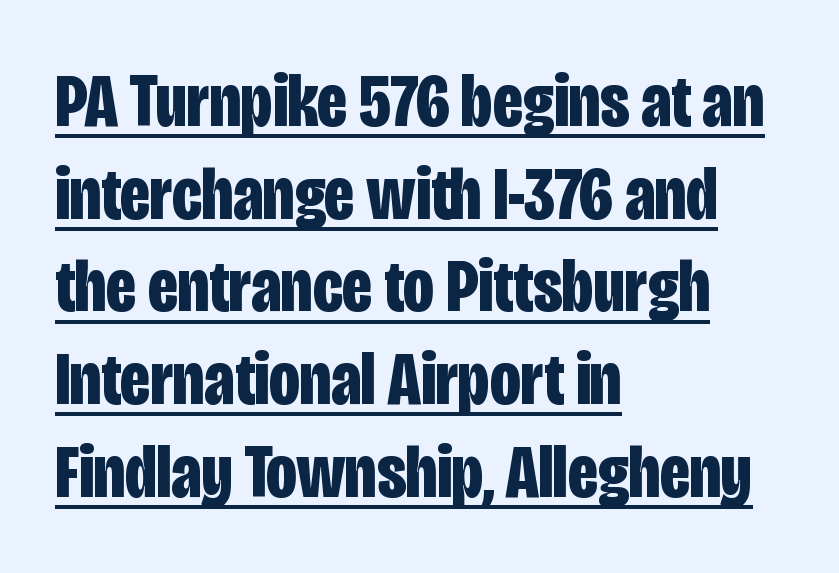
These lines are composed in type without serifs. The rendered words wear a rule along their underside. Compared with a centered layout, this one pins lines to the left instead. The letters advance in unequal steps, a hallmark of proportional type. Does extra space separate the letters? No, they use regular spacing. The typography opts for an upright posture over an oblique one.
